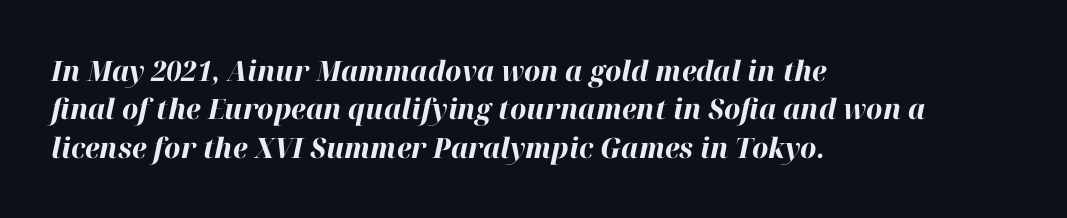
{"italic": "yes", "lean": "right", "slant_degrees": 12, "bold": "yes", "weight": "bold", "width": "normal", "stroke_contrast": "high", "x_height": "medium", "monospaced": "no", "underline": "no", "align": "left", "line_spacing": "normal", "line_spacing_ratio": 1.37, "letter_spacing": "normal", "letter_spacing_em": 0.0, "glyph_px": 28}
